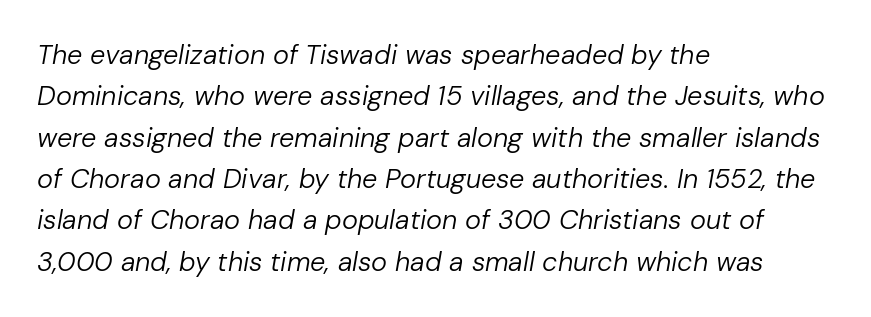
The face used here has a pronounced slope to its letters. The vertical gap from one line to the next is medium. The gaps between neighbouring characters are ordinary and unremarkable. No extra ink here — the face is not bold. Plain, unruled lines of type. Is the block centered? No — it sits flush against the left margin.
